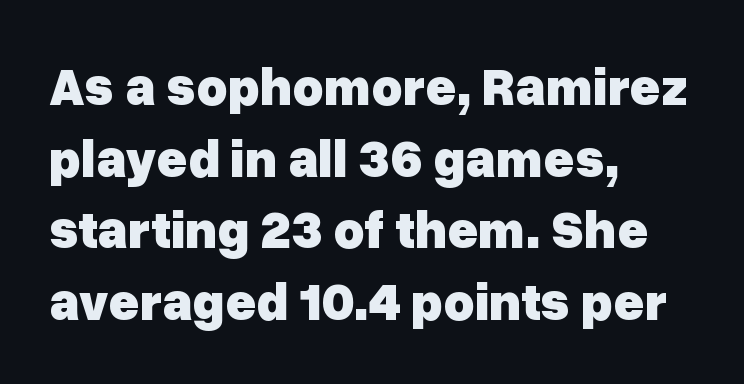
{"serif": "no", "italic": "no", "bold": "yes", "weight": "heavy", "width": "normal", "stroke_contrast": "low", "x_height": "medium", "monospaced": "no", "underline": "no", "align": "left", "line_spacing": "normal", "line_spacing_ratio": 1.35, "letter_spacing": "normal", "letter_spacing_em": 0.0, "glyph_px": 53}
